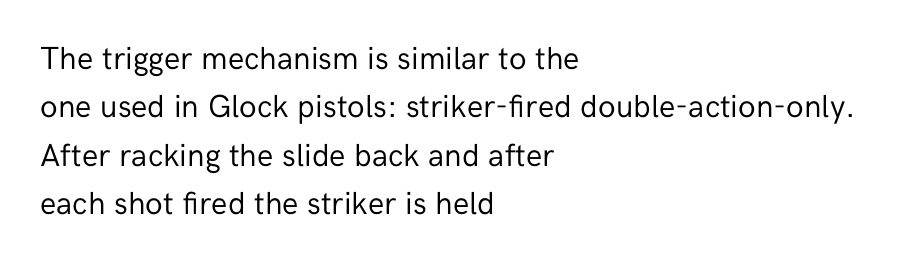
{"serif": "no", "italic": "no", "bold": "no", "weight": "regular", "width": "normal", "stroke_contrast": "low", "x_height": "medium", "monospaced": "no", "underline": "no", "align": "left", "line_spacing": "normal", "line_spacing_ratio": 1.51, "letter_spacing": "normal", "letter_spacing_em": 0.0, "glyph_px": 32}
